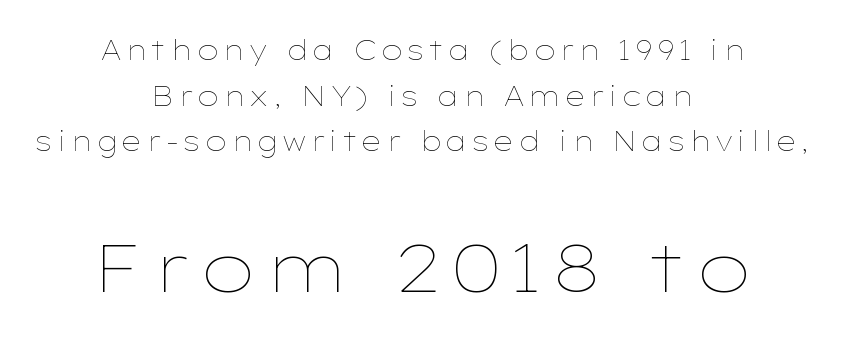
Q: Is the text bold? A: No.
Q: Is the text italic (slanted)? A: No, it is upright.
Q: Is the text underlined? A: No.
Q: How is the paragraph aligned? A: Centered.
Q: Is the spacing between lines tight, normal or loose? A: Normal.
Q: Which block of text is set in a larger size, the first (top) or the second (bottom)? A: The second (bottom) one.
Q: Width (condensed, normal, or wide)? A: Wide.
Q: Stroke contrast? A: Low.
Q: x-height? A: Medium.
Q: Monospaced? A: No.
